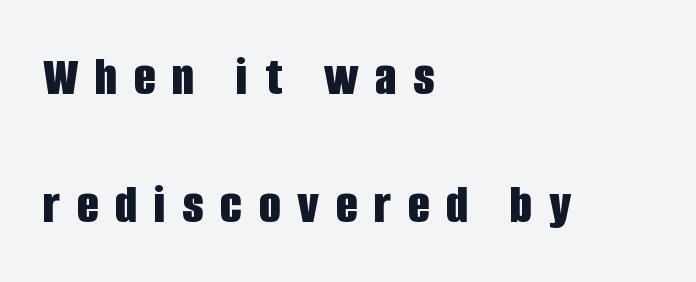
The image shows 56 px bold, condensed sans-serif type, upright; set left-aligned, loose line spacing (2.28x), unusually wide letter spacing (+0.3 em), not underlined; low stroke contrast and a large x-height.
